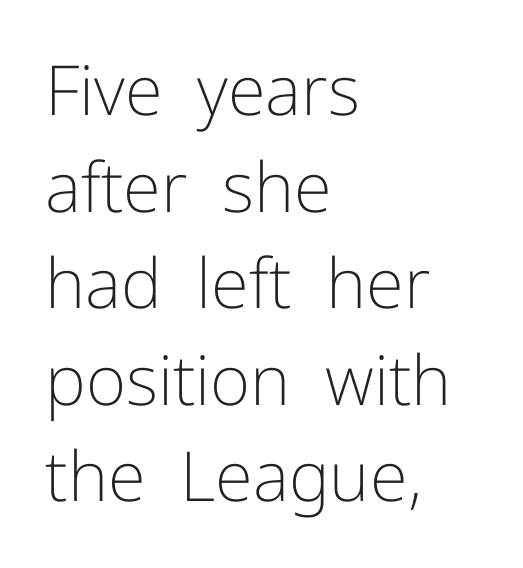
The passage shown is typed in a proportional face where columns would drift. Line spacing here is normal. This rendering uses left alignment, leaving the right contour irregular. Nothing sits at the stroke ends, so this counts as sans-serif.
